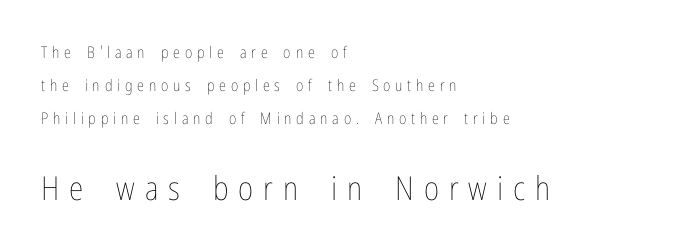
The image shows 33 px thin, condensed type, upright; set left-aligned, loose line spacing (2.05x), unusually wide letter spacing (+0.3 em), not underlined; the second (bottom) block is 2.06x larger; low stroke contrast and a medium x-height.
